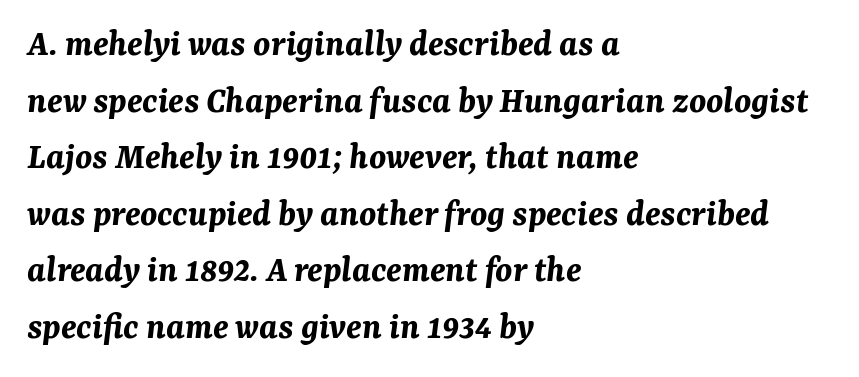
Q: Is the text bold? A: Yes.
Q: Is the text italic (slanted)? A: Yes, it leans right by about 7 degrees.
Q: Is the text underlined? A: No.
Q: How is the paragraph aligned? A: Left-aligned.
Q: Is the spacing between letters normal or unusually wide? A: Normal.
Q: Is the spacing between lines tight, normal or loose? A: Normal.
Q: Width (condensed, normal, or wide)? A: Normal.
Q: Stroke contrast? A: Medium.
Q: x-height? A: Medium.
Q: Monospaced? A: No.
